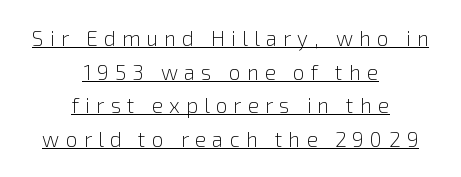
{"italic": "no", "bold": "no", "underline": "yes", "align": "center", "line_spacing": "normal", "line_spacing_ratio": 1.6, "letter_spacing": "wide", "letter_spacing_em": 0.29, "glyph_px": 21}
